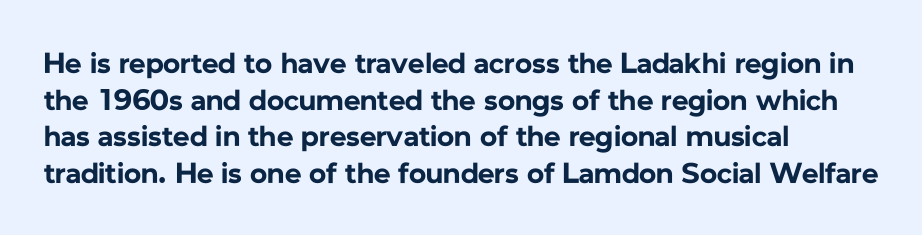
The image shows 29 px bold sans-serif type, upright; set left-aligned, normal line spacing (1.26x), normal letter spacing, not underlined; low stroke contrast and a medium x-height.
